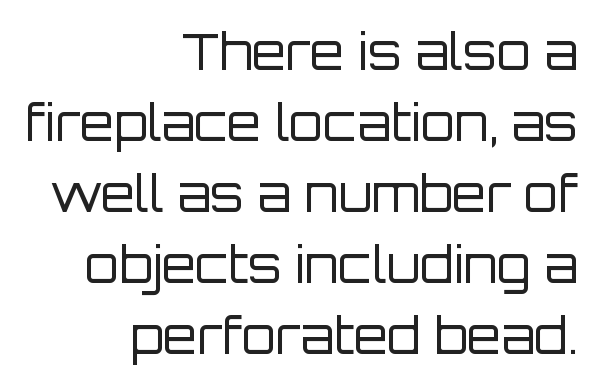
The image shows 49 px regular-weight sans-serif type, upright; set right-aligned, normal line spacing (1.45x), normal letter spacing, not underlined; low stroke contrast and a large x-height.
